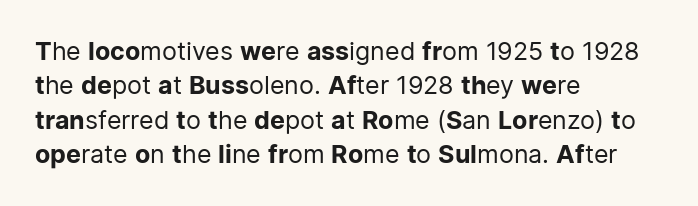
The image shows 25 px text type, upright; set left-aligned, normal line spacing (1.38x), normal letter spacing, not underlined.
